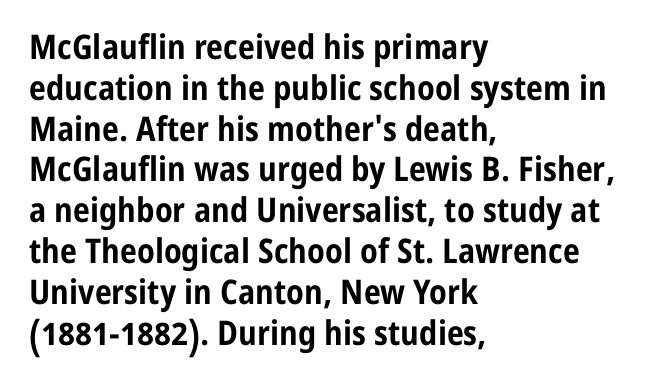
The image shows 34 px bold, condensed sans-serif type, upright; set left-aligned, line spacing 1.2x, normal letter spacing, not underlined; low stroke contrast and a medium x-height.
